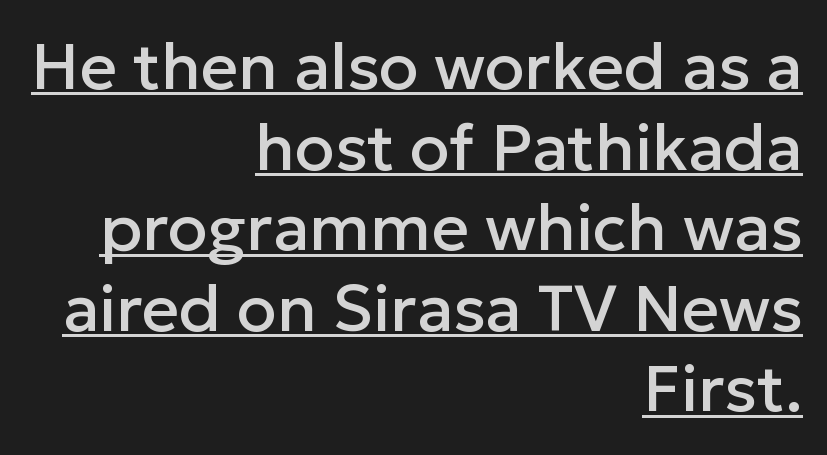
{"serif": "no", "italic": "no", "width": "normal", "stroke_contrast": "low", "x_height": "medium", "monospaced": "no", "underline": "yes", "align": "right", "line_spacing_ratio": 1.24, "letter_spacing": "normal", "letter_spacing_em": 0.0, "glyph_px": 65}
